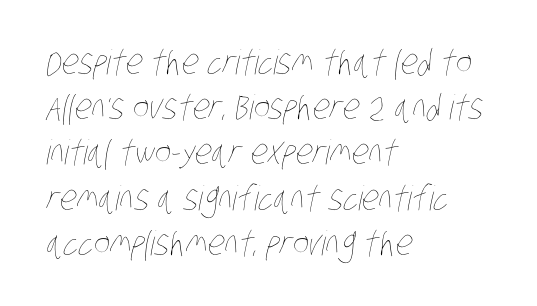
Regarding leading, the lines here are spaced in the standard way. Does the copy run flush right? No — it runs flush left. The face used here is proportionally spaced, like ordinary book or web type. Nothing heavy about these letters — not bold at all. Words float on clear page, feet unadorned. Caption: standard tracking, unaltered.
